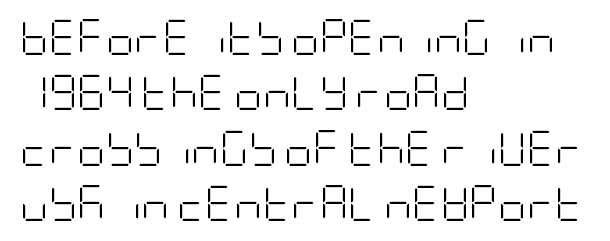
The words here are not underlined. Characters follow at the spacing the type designer built in. Which margin do the lines hug? The left one — the right edge is uneven. Letterform terminals end flat and unadorned throughout the passage. The line-height multiplier appears to be the usual default. The font's upright variant was chosen for this text.
